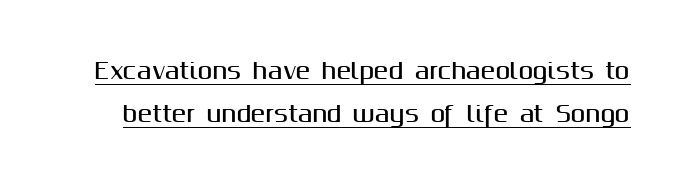
You could fit nearly another row in the gap between these rows. Compared with typical body copy, the letter spacing here is the same. The words here are underlined. Rendered with straight, roman letterforms.
